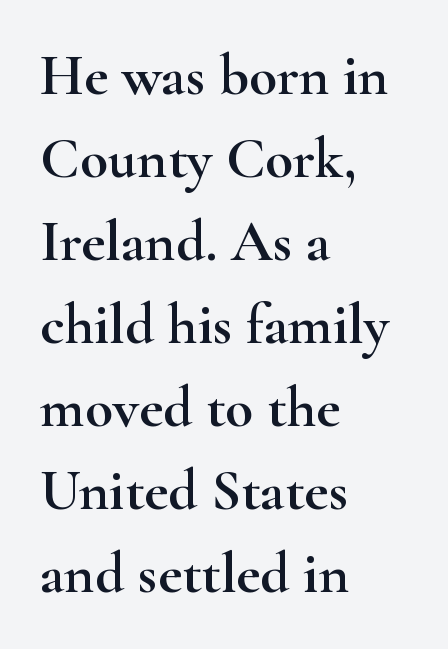
The image shows 58 px wide serif type, upright; set left-aligned, normal line spacing (1.43x), normal letter spacing, not underlined; high stroke contrast and a small x-height.
